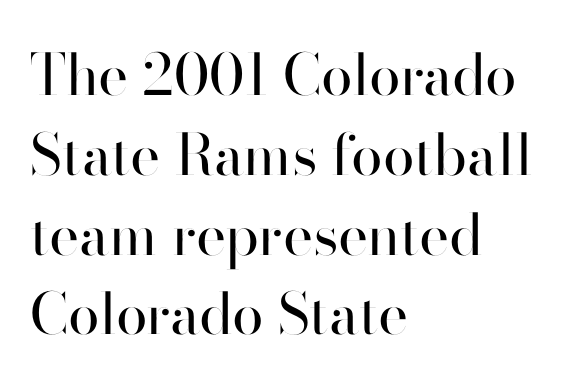
Look at the tracking — it's just the regular setting, nothing added. The words here are not underlined. Characters remain perfectly vertical along every line. Reading down the column, the eye jumps a familiar distance to each next line.
